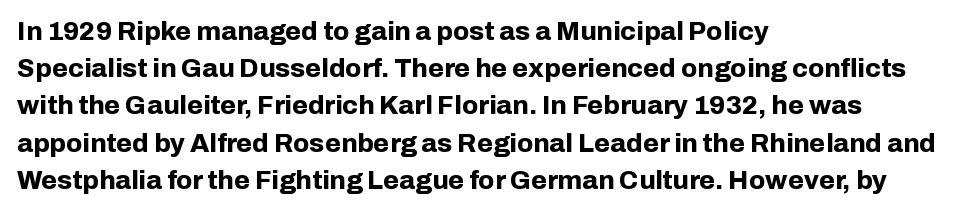
The image shows 26 px bold type, upright; set left-aligned, normal line spacing (1.43x), normal letter spacing, not underlined.
